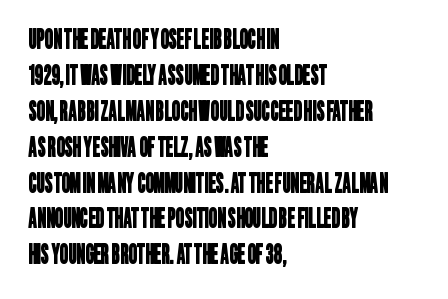
{"underline": "no", "align": "left", "line_spacing": "normal", "line_spacing_ratio": 1.38, "letter_spacing": "normal", "letter_spacing_em": 0.0, "glyph_px": 26}
